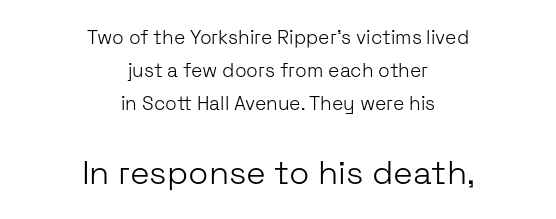
The image shows 33 px light sans-serif type, upright; set centered, line spacing 1.74x, normal letter spacing, not underlined; the second (bottom) block is 1.74x larger; low stroke contrast and a medium x-height.
